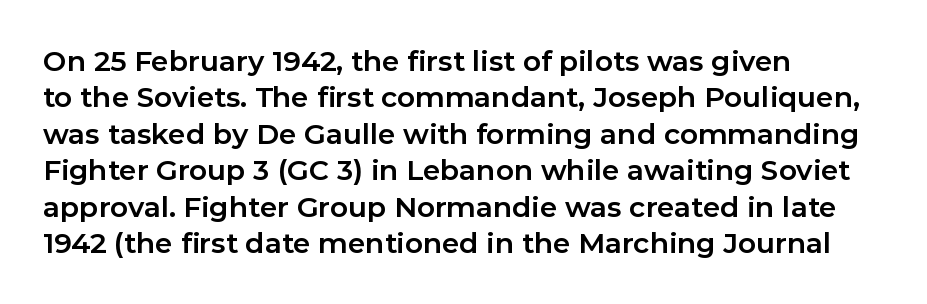
Q: Is the text bold? A: Yes.
Q: Is the text italic (slanted)? A: No, it is upright.
Q: Is the typeface a serif or a sans-serif typeface? A: Sans-serif.
Q: Is the text underlined? A: No.
Q: How is the paragraph aligned? A: Left-aligned.
Q: Is the spacing between letters normal or unusually wide? A: Normal.
Q: Is the spacing between lines tight, normal or loose? A: Normal.
Q: Width (condensed, normal, or wide)? A: Normal.
Q: Stroke contrast? A: Low.
Q: x-height? A: Medium.
Q: Monospaced? A: No.
